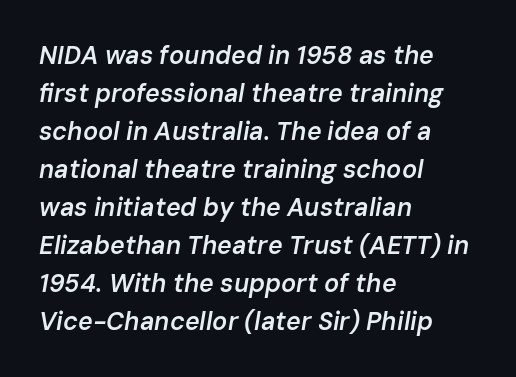
Q: Is the text bold? A: Semi-bold.
Q: Is the text italic (slanted)? A: Yes, it leans right by about 10 degrees.
Q: Is the text underlined? A: No.
Q: How is the paragraph aligned? A: Left-aligned.
Q: Is the spacing between letters normal or unusually wide? A: Normal.
Q: Is the spacing between lines tight, normal or loose? A: Normal.
